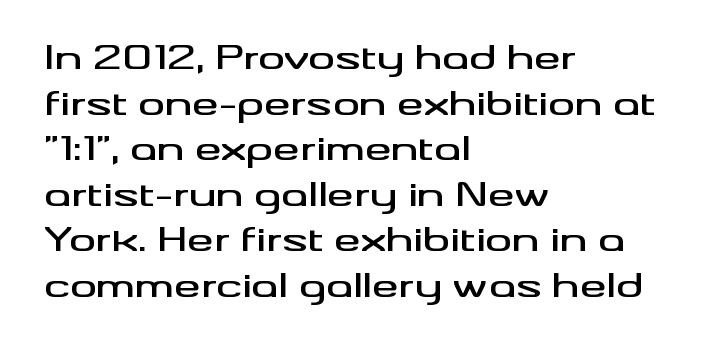
The image shows 33 px wide sans-serif type, upright; set left-aligned, normal line spacing (1.38x), normal letter spacing, not underlined; medium stroke contrast and a small x-height.
